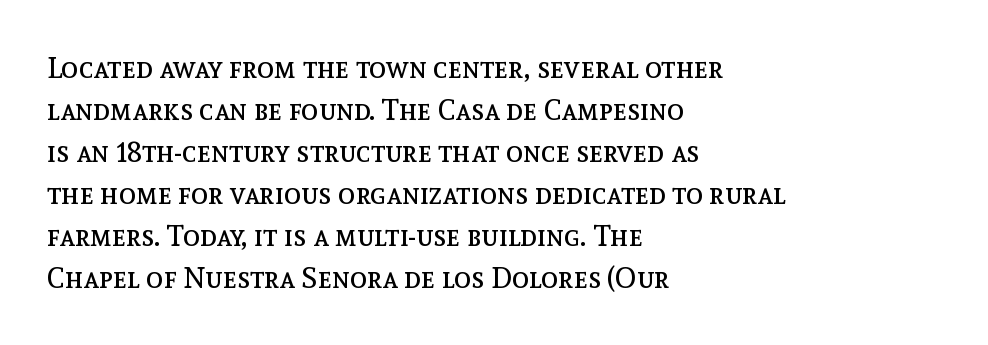
Q: Is the text bold? A: No.
Q: Is the text italic (slanted)? A: No, it is upright.
Q: Is the text underlined? A: No.
Q: How is the paragraph aligned? A: Left-aligned.
Q: Is the spacing between letters normal or unusually wide? A: Normal.
Q: Is the spacing between lines tight, normal or loose? A: Normal.
Q: Width (condensed, normal, or wide)? A: Normal.
Q: x-height? A: Medium.
Q: Monospaced? A: No.
